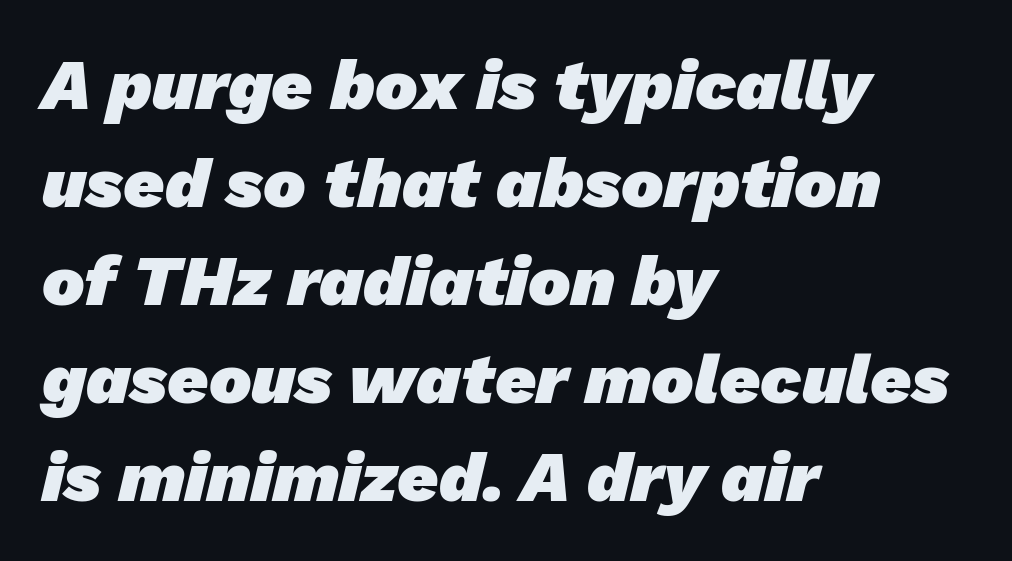
{"serif": "no", "bold": "yes", "weight": "heavy", "width": "normal", "stroke_contrast": "low", "x_height": "medium", "monospaced": "no", "underline": "no", "align": "left", "line_spacing": "normal", "line_spacing_ratio": 1.38, "letter_spacing": "normal", "letter_spacing_em": 0.0, "glyph_px": 71}
